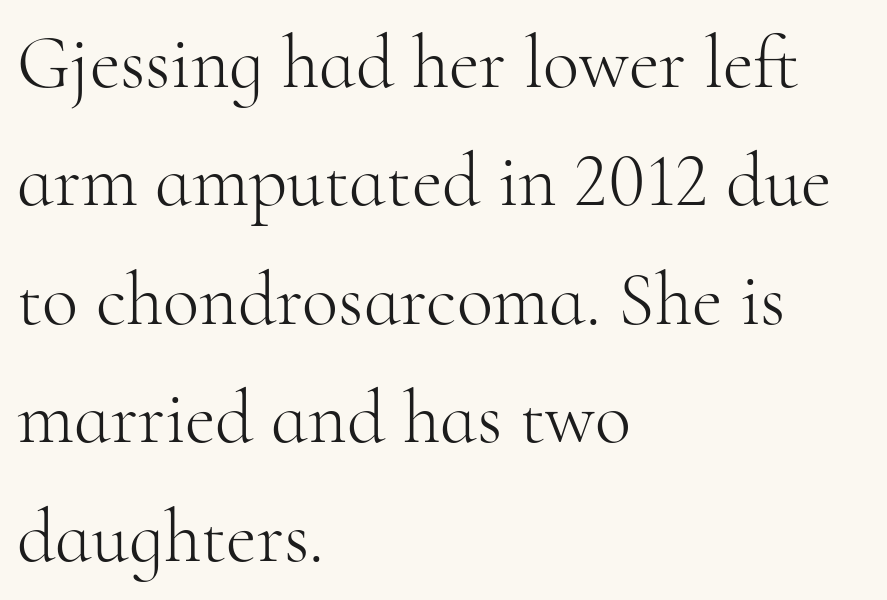
{"serif": "yes", "italic": "no", "bold": "no", "weight": "light", "width": "normal", "stroke_contrast": "high", "x_height": "small", "monospaced": "no", "underline": "no", "align": "left", "line_spacing": "normal", "line_spacing_ratio": 1.58, "letter_spacing": "normal", "letter_spacing_em": 0.0, "glyph_px": 75}
